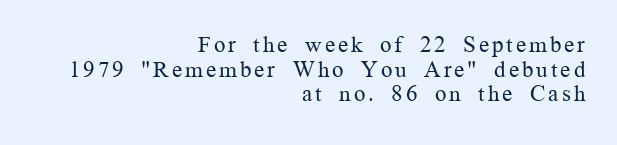
The image shows 23 px text type, upright; set right-aligned, tight line spacing (1.07x), not underlined.
